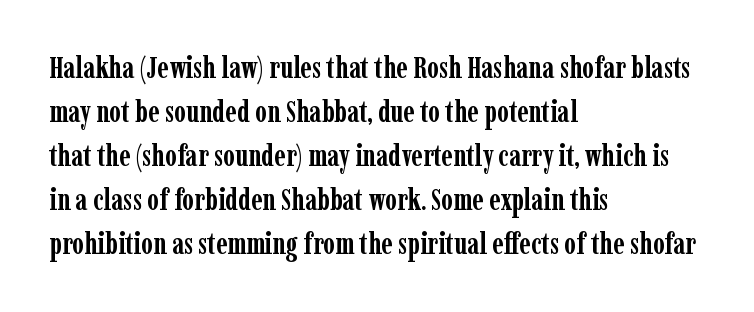
Q: Is the text bold? A: Yes.
Q: Is the text italic (slanted)? A: No, it is upright.
Q: Is the typeface a serif or a sans-serif typeface? A: Serif.
Q: Is the text underlined? A: No.
Q: How is the paragraph aligned? A: Left-aligned.
Q: Is the spacing between letters normal or unusually wide? A: Normal.
Q: Is the spacing between lines tight, normal or loose? A: Normal.
Q: Width (condensed, normal, or wide)? A: Condensed.
Q: Stroke contrast? A: Low.
Q: x-height? A: Medium.
Q: Monospaced? A: No.
